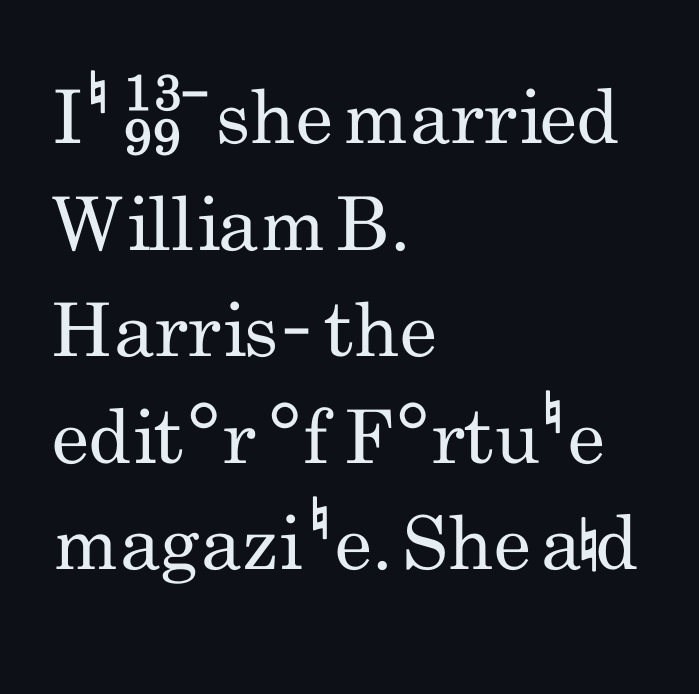
Check the space under the baseline: it is left empty. Stroke terminals: plain, sans-serif. It's the straight-up-and-down kind of type. The face used here is rendered with its standard letterfit.
